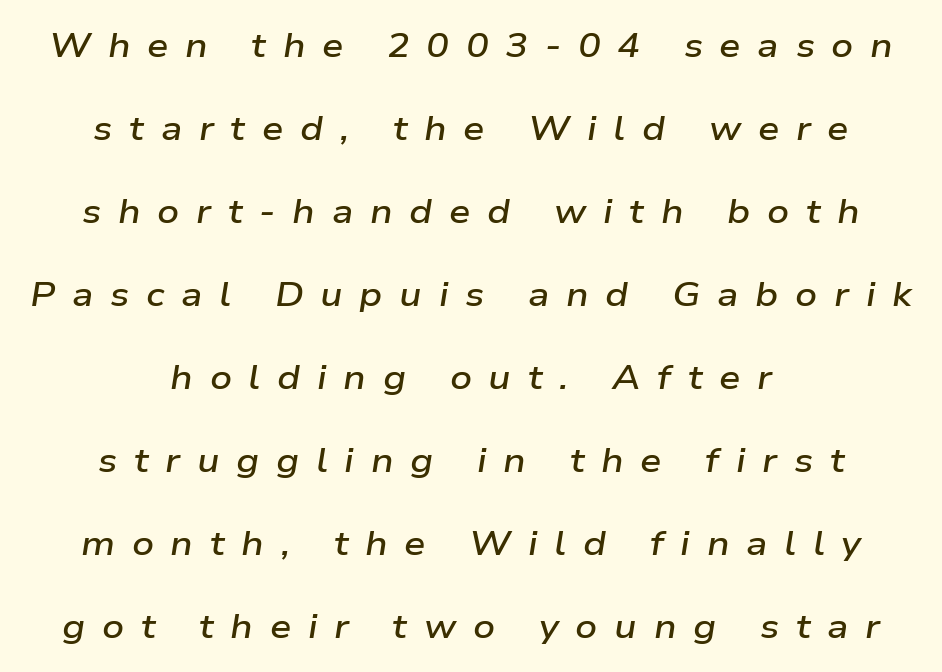
Q: Is the text bold? A: Semi-bold.
Q: Is the text italic (slanted)? A: Yes, it leans right by about 9 degrees.
Q: Is the text underlined? A: No.
Q: How is the paragraph aligned? A: Centered.
Q: Is the spacing between letters normal or unusually wide? A: Unusually wide.
Q: Is the spacing between lines tight, normal or loose? A: Loose.
Q: Width (condensed, normal, or wide)? A: Wide.
Q: Stroke contrast? A: Low.
Q: x-height? A: Medium.
Q: Monospaced? A: No.
